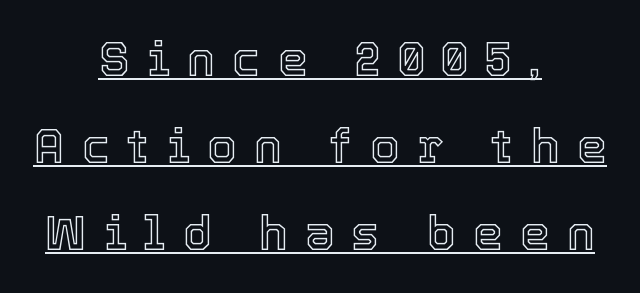
{"italic": "no", "width": "normal", "x_height": "medium", "monospaced": "no", "underline": "yes", "align": "center", "line_spacing_ratio": 1.85, "letter_spacing": "wide", "letter_spacing_em": 0.37, "glyph_px": 47}
